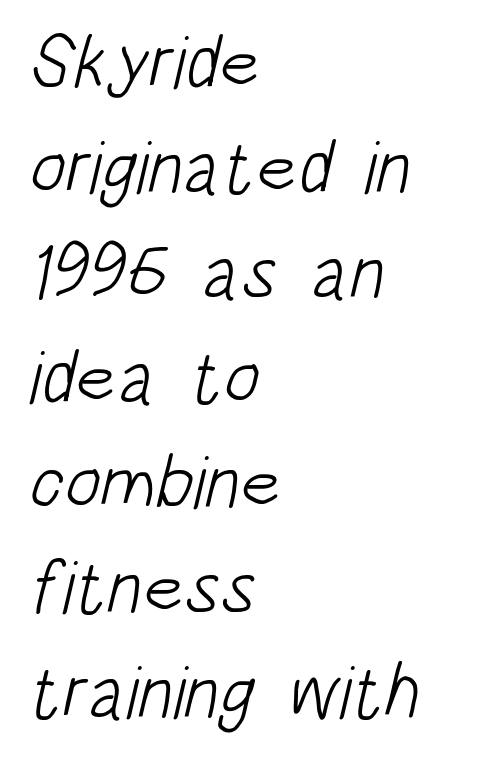
The image shows 75 px light, condensed sans-serif type; set left-aligned, normal line spacing (1.4x), normal letter spacing, not underlined; low stroke contrast and a large x-height.
